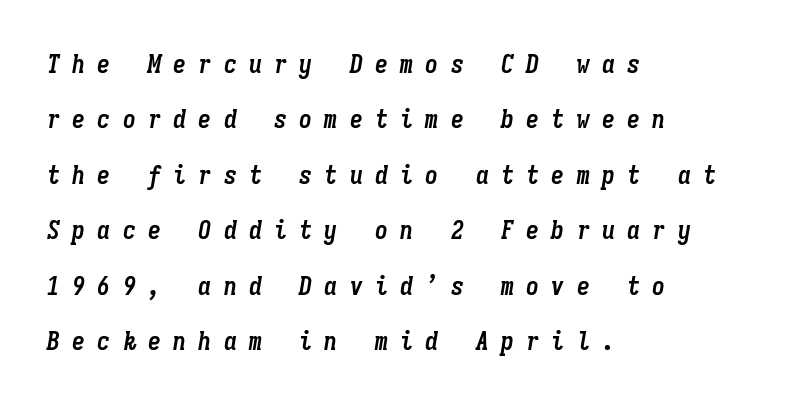
Q: Is the text bold? A: Yes.
Q: Is the text italic (slanted)? A: Yes, it leans right by about 9 degrees.
Q: Is the text underlined? A: No.
Q: How is the paragraph aligned? A: Left-aligned.
Q: Is the spacing between letters normal or unusually wide? A: Unusually wide.
Q: Is the spacing between lines tight, normal or loose? A: Loose.
